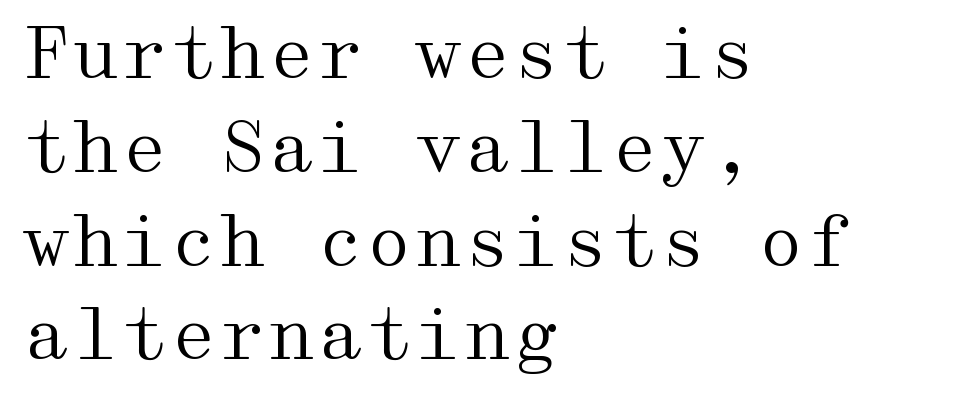
{"serif": "yes", "italic": "no", "bold": "no", "weight": "regular", "width": "wide", "stroke_contrast": "medium", "x_height": "medium", "underline": "no", "align": "left", "line_spacing": "normal", "line_spacing_ratio": 1.34, "letter_spacing": "normal", "letter_spacing_em": 0.0, "glyph_px": 70}
